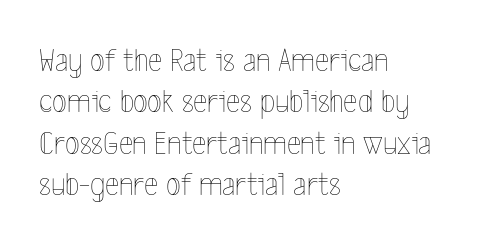
The image shows 34 px thin, condensed type, upright; set left-aligned, line spacing 1.22x, normal letter spacing, not underlined; a medium x-height.
